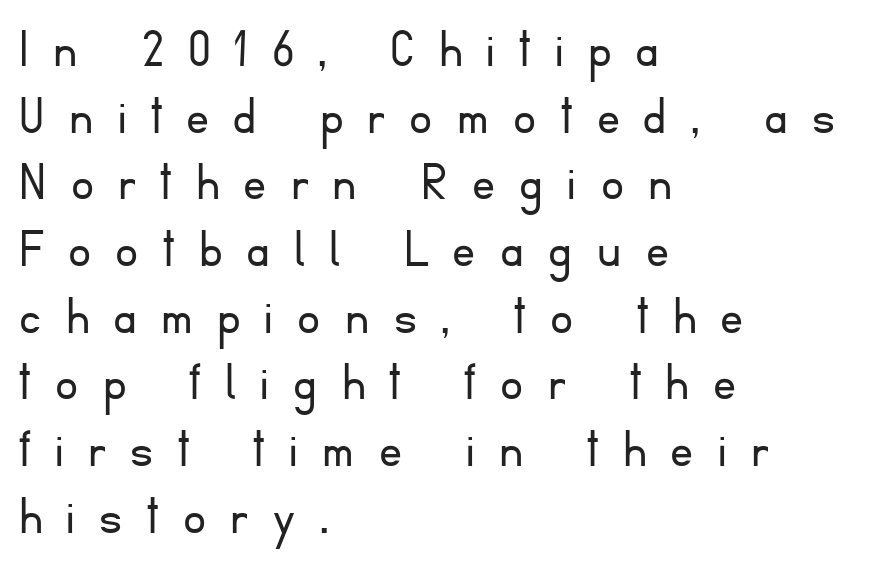
Stroke terminals: plain, sans-serif. The letters advance in unequal steps, a hallmark of proportional type. Glyph-to-glyph distance is far greater than everyday printed text. No word sits above an underline.
